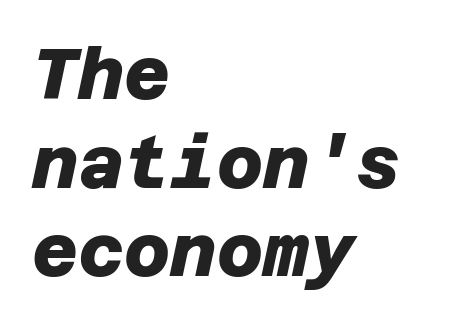
Anything drawn beneath the words? Only blank space. Interline gaps are of average width in this sample. No extra tracking has been applied to these lines. In CSS terms this would be text-align: left. You can tell from the bare stems that sans-serif type was used. The font is running at its bold setting.
